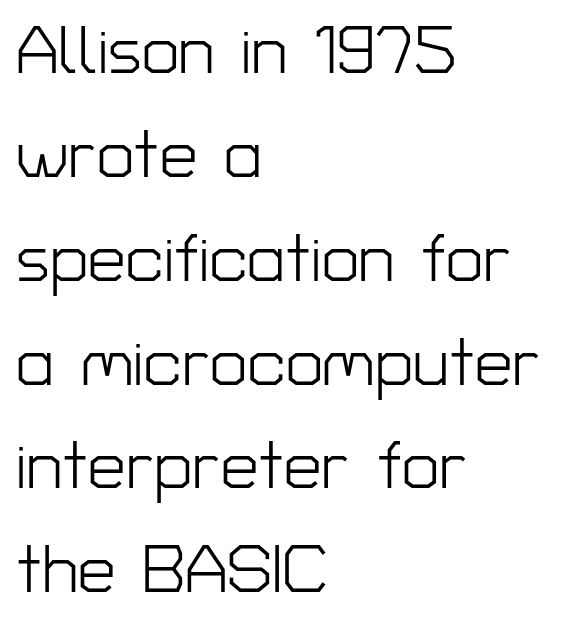
The image shows 67 px light sans-serif type, upright; set left-aligned, normal line spacing (1.55x), normal letter spacing, not underlined; low stroke contrast and a medium x-height.
